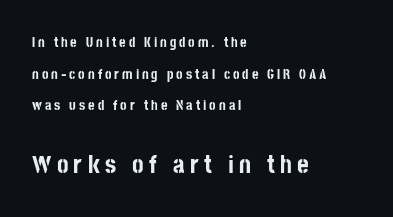
Each new line begins a long way beneath the previous one. Lines of text with bare space underneath. Short note: letters widely spaced. Size hierarchy here favors the trailing block over the leading one. Horizontal alignment here is leftward, the default for most running prose.
